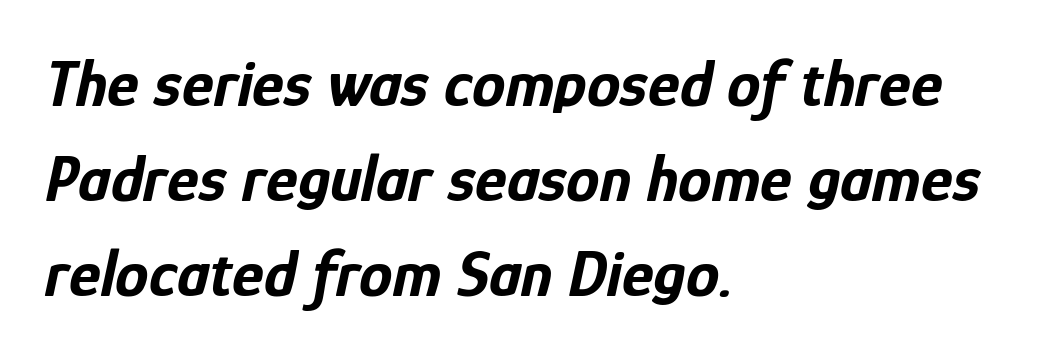
The passage shown leans; its letterforms are oblique. The specimen omits any rule beneath the text block's lines. Every letter is thick-stroked: bold, no question. Honestly, the row spacing looks completely unremarkable.
